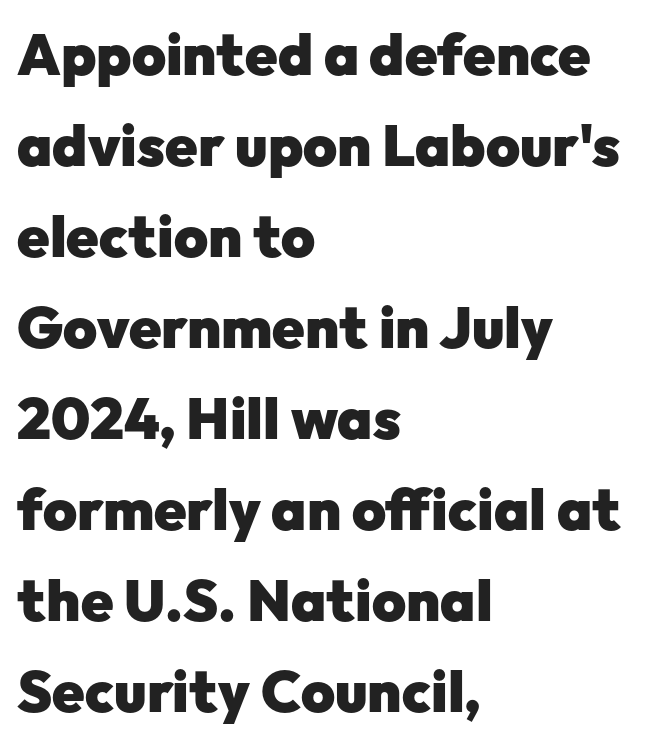
Q: Is the text bold? A: Yes.
Q: Is the text italic (slanted)? A: No, it is upright.
Q: Is the typeface a serif or a sans-serif typeface? A: Sans-serif.
Q: Is the text underlined? A: No.
Q: How is the paragraph aligned? A: Left-aligned.
Q: Is the spacing between letters normal or unusually wide? A: Normal.
Q: Is the spacing between lines tight, normal or loose? A: Normal.
Q: Width (condensed, normal, or wide)? A: Normal.
Q: Stroke contrast? A: Low.
Q: x-height? A: Medium.
Q: Monospaced? A: No.
